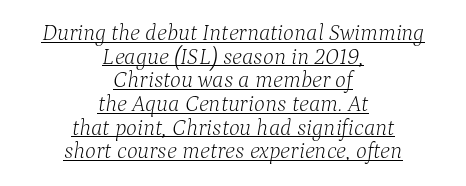
{"italic": "yes", "lean": "right", "slant_degrees": 9, "bold": "no", "underline": "yes", "align": "center", "line_spacing": "tight", "line_spacing_ratio": 1.03, "letter_spacing": "normal", "letter_spacing_em": 0.0, "glyph_px": 23}
